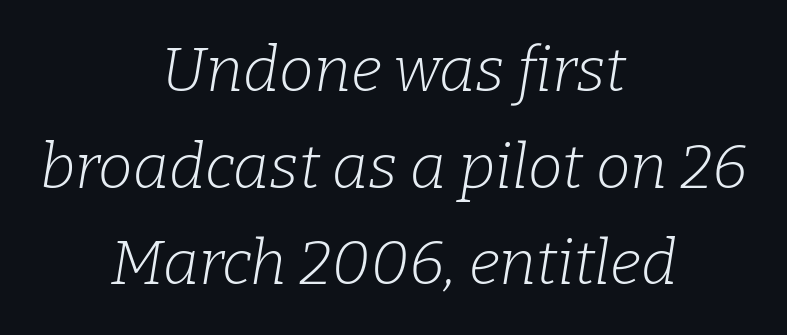
Q: Is the text bold? A: No.
Q: Is the text italic (slanted)? A: Yes, it leans right by about 9 degrees.
Q: Is the typeface a serif or a sans-serif typeface? A: Serif.
Q: Is the text underlined? A: No.
Q: How is the paragraph aligned? A: Centered.
Q: Is the spacing between letters normal or unusually wide? A: Normal.
Q: Is the spacing between lines tight, normal or loose? A: Normal.
Q: Width (condensed, normal, or wide)? A: Normal.
Q: Stroke contrast? A: Low.
Q: x-height? A: Medium.
Q: Monospaced? A: No.
